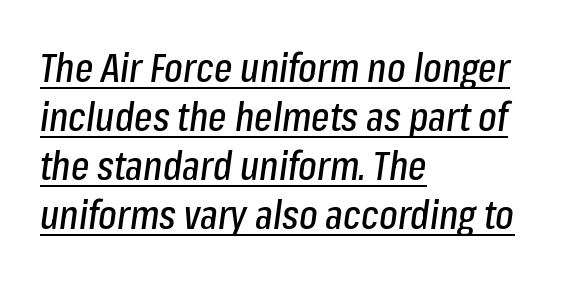
Q: Is the text italic (slanted)? A: Yes, it leans right by about 8 degrees.
Q: Is the text underlined? A: Yes.
Q: How is the paragraph aligned? A: Left-aligned.
Q: Is the spacing between letters normal or unusually wide? A: Normal.
Q: Is the spacing between lines tight, normal or loose? A: Normal.
Q: Width (condensed, normal, or wide)? A: Condensed.
Q: Stroke contrast? A: Low.
Q: x-height? A: Medium.
Q: Monospaced? A: No.
